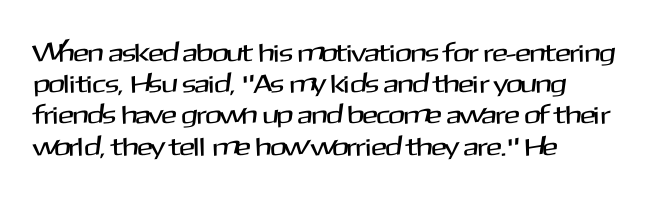
Q: Is the text italic (slanted)? A: No, it is upright.
Q: Is the text underlined? A: No.
Q: How is the paragraph aligned? A: Left-aligned.
Q: Is the spacing between letters normal or unusually wide? A: Normal.
